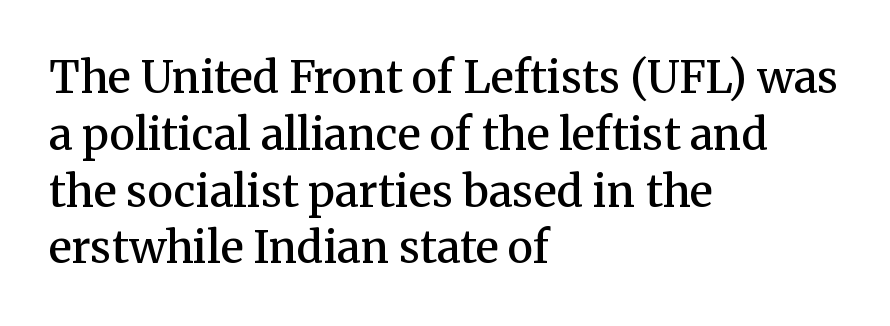
The image shows 44 px semibold serif type, upright; set left-aligned, normal line spacing (1.29x), normal letter spacing, not underlined; medium stroke contrast and a medium x-height.
